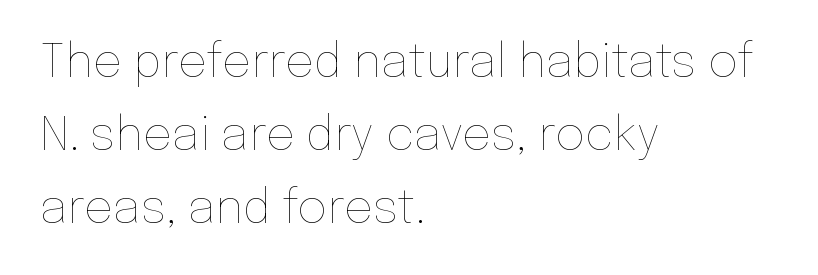
Check the space under the baseline: it is left empty. The axis of the letterforms is exactly vertical. The type is set solid horizontally, with unmodified tracking. If you drew a ruler down the left edge, every line would touch it. Think of a printed novel: that variable character pitch is what you see here. Leading: standard.
